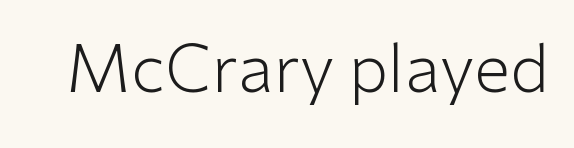
The image shows 66 px light sans-serif type, upright; set normal letter spacing, not underlined; low stroke contrast and a medium x-height.
